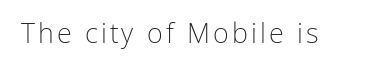
{"italic": "no", "bold": "no", "underline": "no", "glyph_px": 27}
